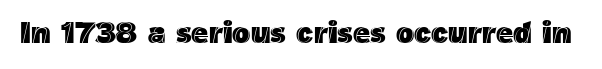
The image shows 30 px text type, upright; set normal letter spacing, not underlined; a medium x-height.
